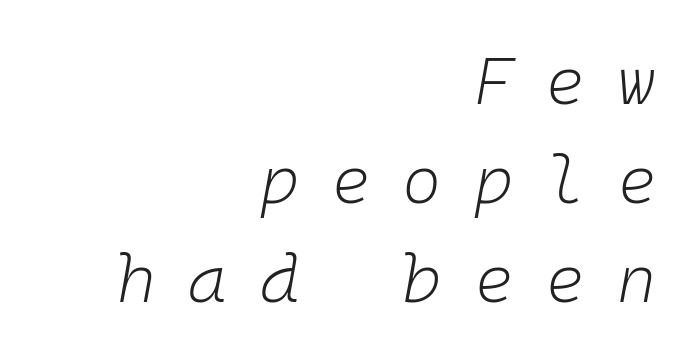
The image shows 67 px light type, italic (leaning right), monospaced; set right-aligned, normal line spacing (1.48x), unusually wide letter spacing (+0.48 em), not underlined; low stroke contrast and a medium x-height.
